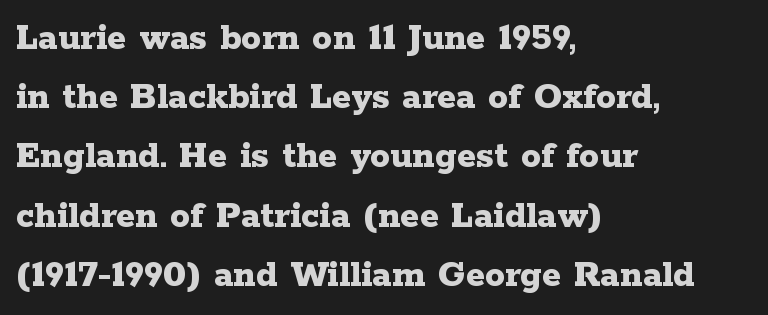
The image shows 40 px bold, wide serif type, upright; set left-aligned, normal line spacing (1.48x), normal letter spacing, not underlined; low stroke contrast and a medium x-height.
